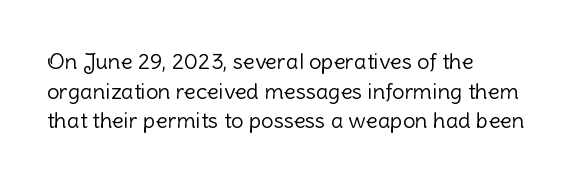
The image shows 22 px text type, upright; set left-aligned, normal line spacing (1.35x), normal letter spacing, not underlined.
